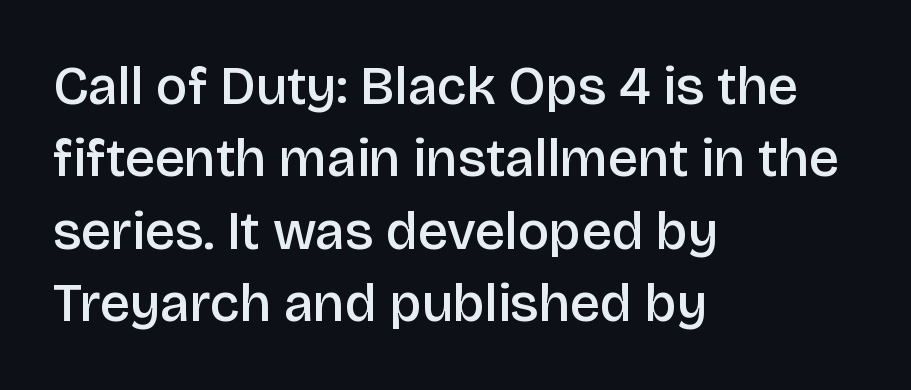
The image shows 54 px semibold sans-serif type, upright; set left-aligned, normal line spacing (1.34x), normal letter spacing, not underlined; low stroke contrast and a large x-height.
